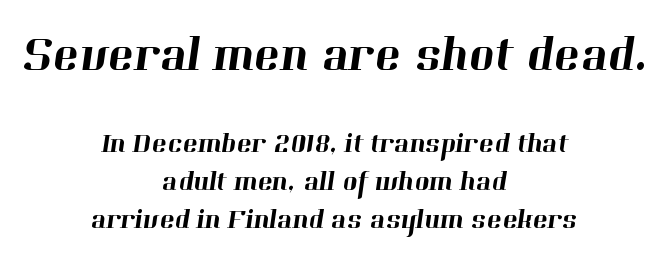
Q: Is the typeface a serif or a sans-serif typeface? A: Serif.
Q: Is the text underlined? A: No.
Q: How is the paragraph aligned? A: Centered.
Q: Is the spacing between letters normal or unusually wide? A: Normal.
Q: Is the spacing between lines tight, normal or loose? A: Normal.
Q: Which block of text is set in a larger size, the first (top) or the second (bottom)? A: The first (top) one.
Q: Width (condensed, normal, or wide)? A: Normal.
Q: Stroke contrast? A: High.
Q: x-height? A: Medium.
Q: Monospaced? A: No.
